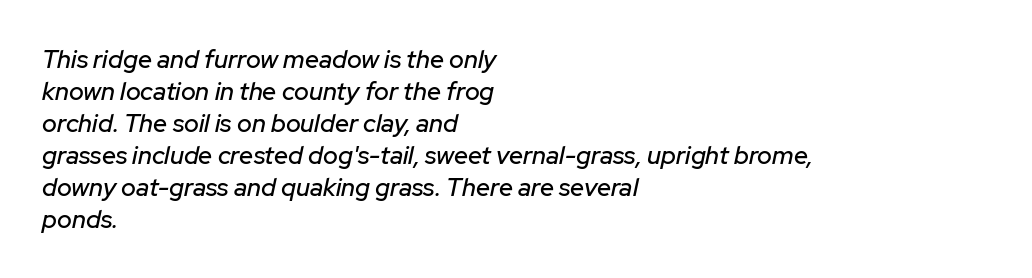
{"italic": "yes", "lean": "right", "slant_degrees": 12, "underline": "no", "align": "left", "line_spacing": "normal", "line_spacing_ratio": 1.28, "letter_spacing": "normal", "letter_spacing_em": 0.0, "glyph_px": 25}
